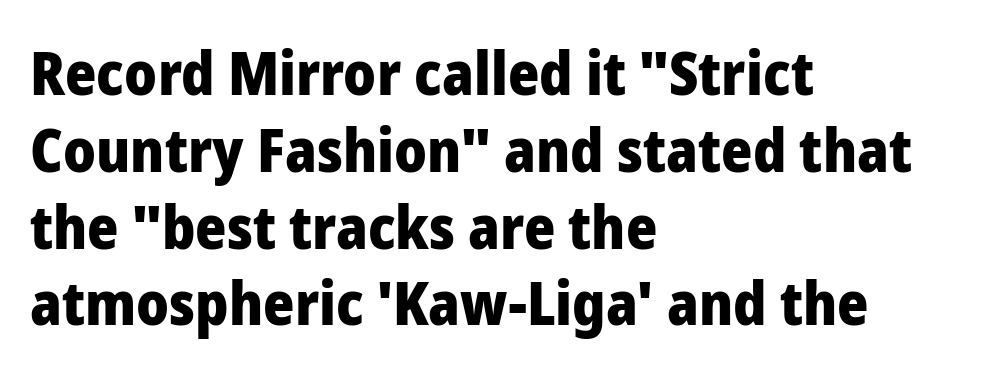
The image shows 60 px heavy sans-serif type, upright; set left-aligned, normal line spacing (1.28x), normal letter spacing, not underlined; low stroke contrast and a medium x-height.
